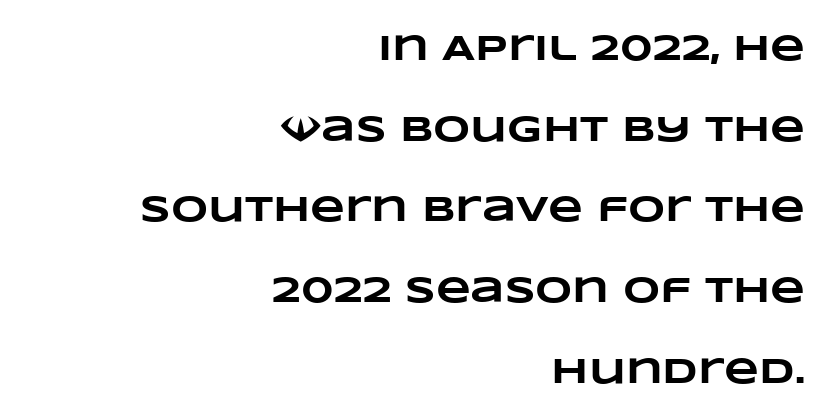
Q: Is the text bold? A: Yes.
Q: Is the text underlined? A: No.
Q: How is the paragraph aligned? A: Right-aligned.
Q: Is the spacing between letters normal or unusually wide? A: Normal.
Q: Is the spacing between lines tight, normal or loose? A: Loose.
Q: Width (condensed, normal, or wide)? A: Wide.
Q: Stroke contrast? A: Low.
Q: x-height? A: Large.
Q: Monospaced? A: No.
